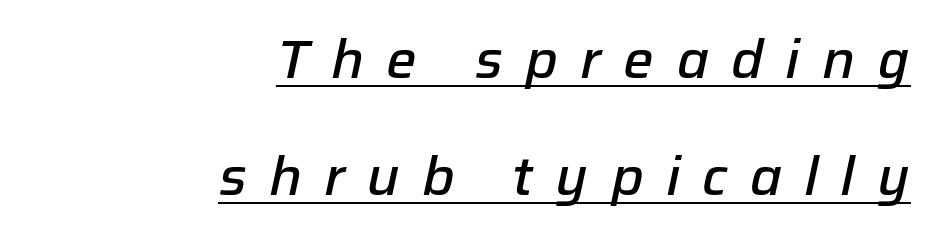
One-word summary of the alignment: right. Substantial extra tracking has been applied to these lines. This block would shrink considerably if given ordinary leading; it's expanded now. These lines carry some extra weight — a demibold, not a full bold. A baseline rule has been typeset under these characters.
